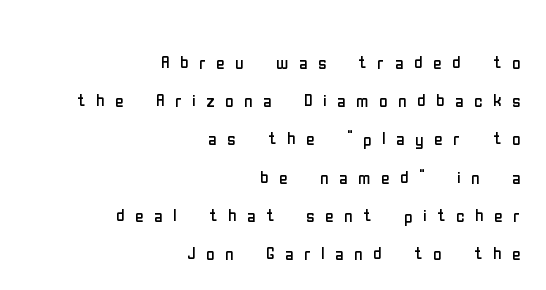
{"italic": "no", "bold": "no", "underline": "no", "align": "right", "line_spacing": "normal", "line_spacing_ratio": 1.66, "letter_spacing": "wide", "letter_spacing_em": 0.46, "glyph_px": 23}
